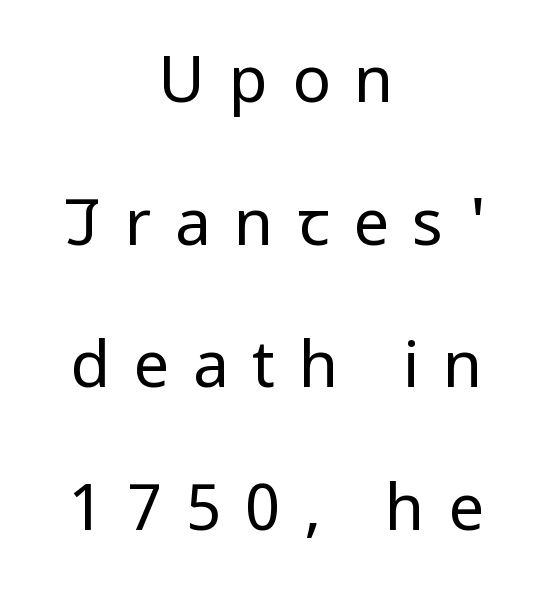
The face looks like a standard text weight, possibly lighter. Think of a printed novel: that variable character pitch is what you see here. Note: no serifs on the glyphs. If you measured baseline to baseline, you'd find a long distance.
